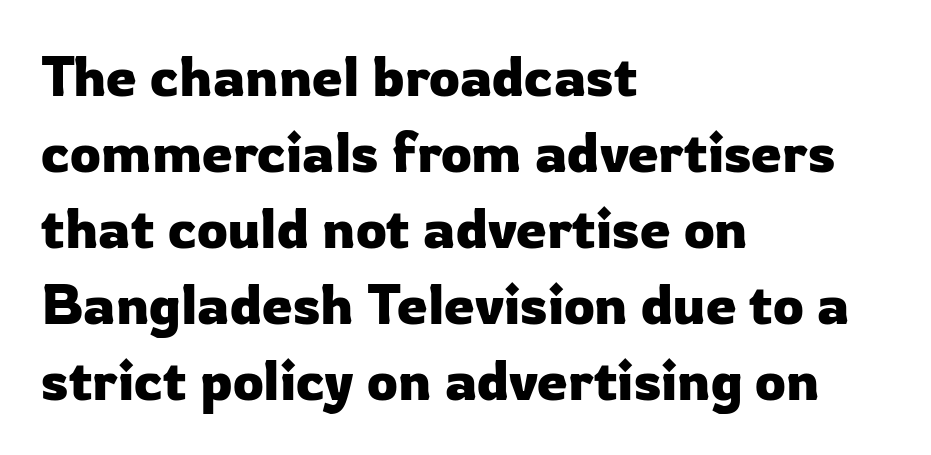
{"serif": "no", "italic": "no", "width": "normal", "stroke_contrast": "low", "x_height": "medium", "monospaced": "no", "underline": "no", "align": "left", "line_spacing": "normal", "line_spacing_ratio": 1.38, "letter_spacing": "normal", "letter_spacing_em": 0.0, "glyph_px": 55}
